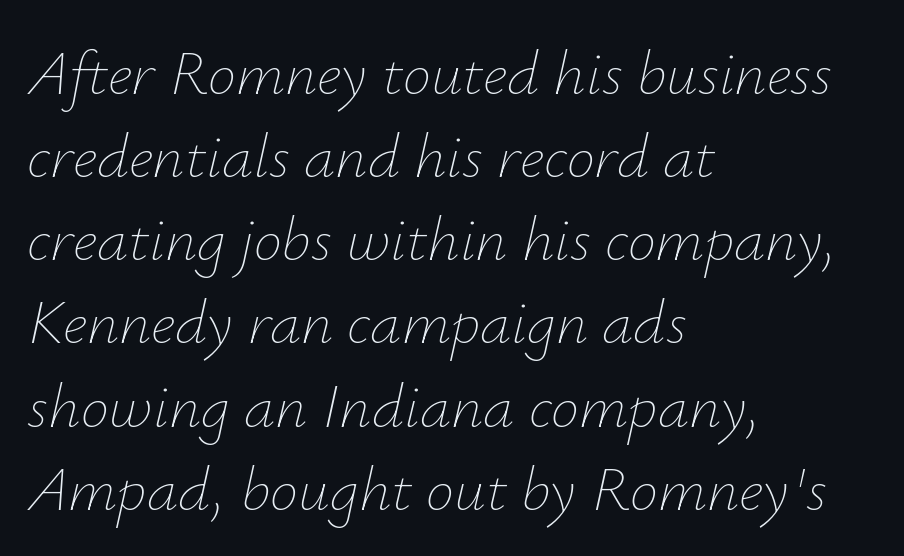
The typography opts for an oblique posture over an upright one. Each stroke keeps to a modest, everyday thickness or less. Reading down the block, your eye returns to a fixed left position each line. Words appear dense and cohesive because spacing is normal. The passage shown is not underscored anywhere.
